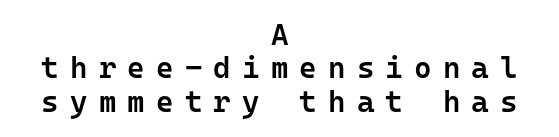
This is the in-between weight designers call semibold or demi. Do the letters lean? They stand straight. Type without underlining. Spacing verdict: monospaced, one width for all characters.
